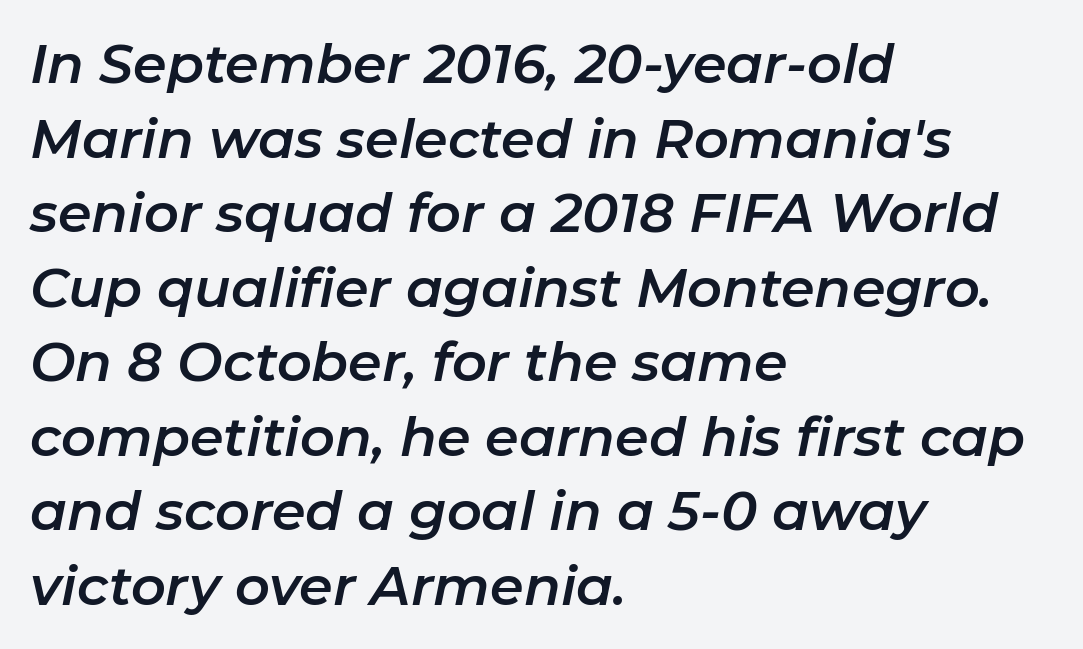
{"italic": "yes", "lean": "right", "slant_degrees": 11, "width": "normal", "stroke_contrast": "low", "x_height": "medium", "monospaced": "no", "underline": "no", "align": "left", "line_spacing": "normal", "line_spacing_ratio": 1.38, "letter_spacing": "normal", "letter_spacing_em": 0.0, "glyph_px": 54}
